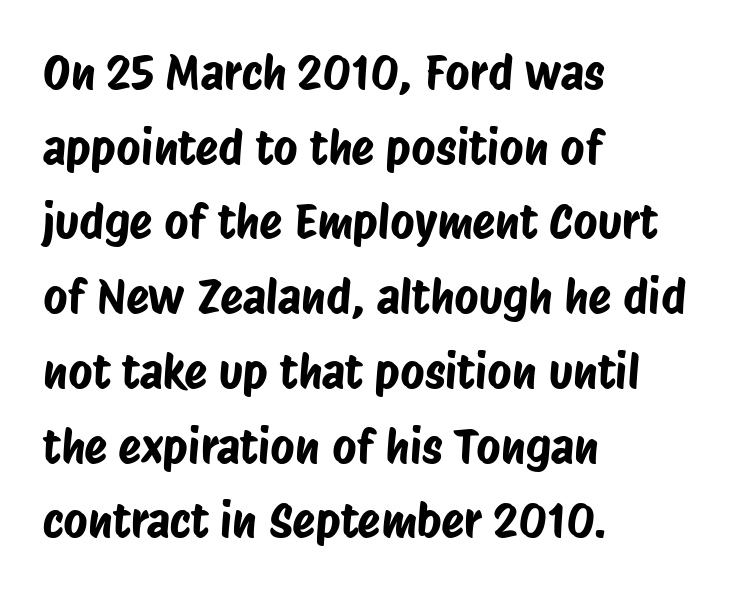
{"serif": "no", "width": "condensed", "stroke_contrast": "low", "x_height": "large", "monospaced": "no", "underline": "no", "align": "left", "line_spacing": "normal", "line_spacing_ratio": 1.59, "letter_spacing": "normal", "letter_spacing_em": 0.0, "glyph_px": 47}
